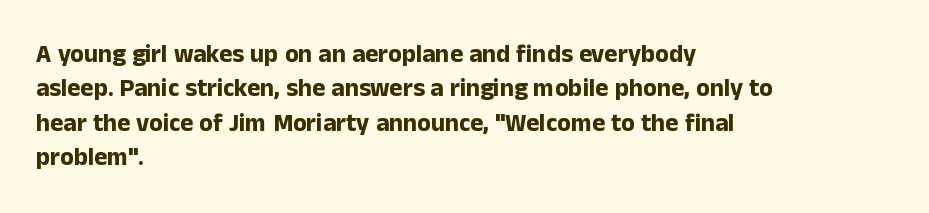
Q: Is the text bold? A: Yes.
Q: Is the text italic (slanted)? A: No, it is upright.
Q: Is the text underlined? A: No.
Q: How is the paragraph aligned? A: Left-aligned.
Q: Is the spacing between letters normal or unusually wide? A: Normal.
Q: Is the spacing between lines tight, normal or loose? A: Normal.
